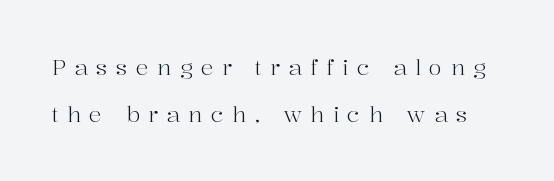
The image shows 22 px text type, upright; set loose line spacing (2.13x), unusually wide letter spacing (+0.37 em), not underlined.
